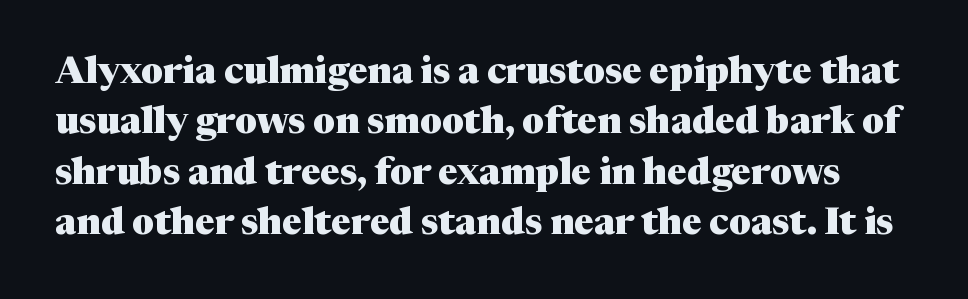
If you drew a line through each stem, it would be perfectly vertical. Letter spacing: default. In terms of letterform style, serifs are clearly present. What weight is shown? A full bold with thick strokes.
